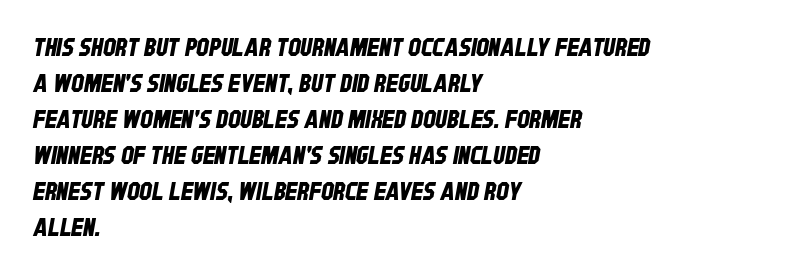
The image shows 25 px text type; set left-aligned, normal line spacing (1.44x), normal letter spacing, not underlined.
